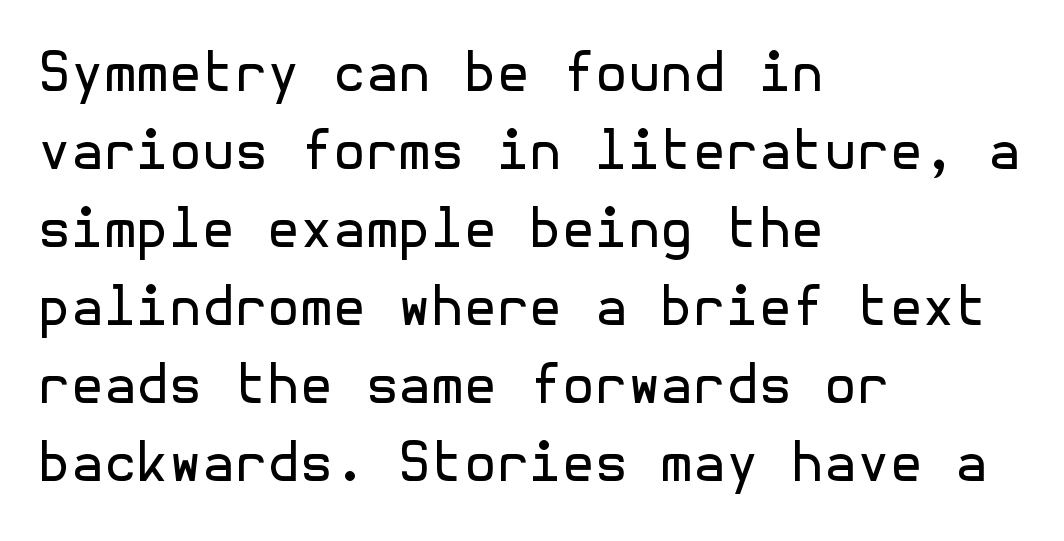
The image shows 53 px regular-weight sans-serif type, upright; set left-aligned, normal line spacing (1.47x), normal letter spacing, not underlined; a medium x-height.
